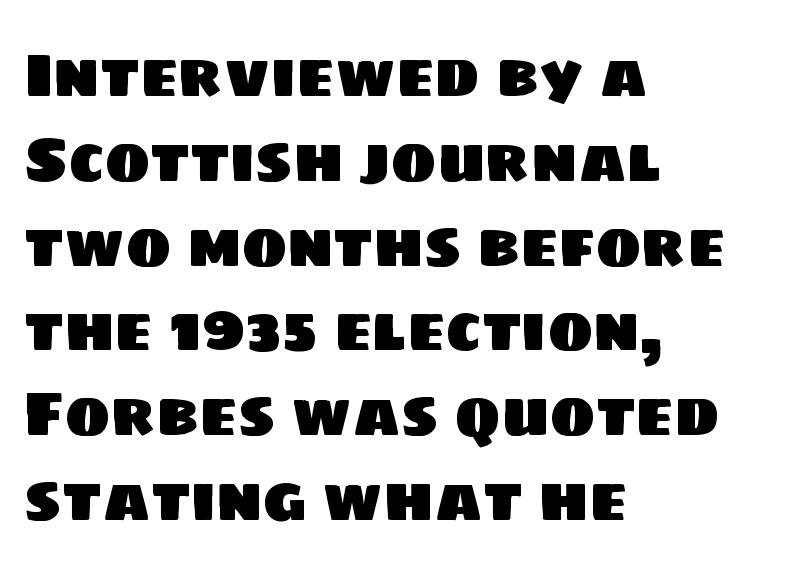
{"serif": "no", "width": "normal", "stroke_contrast": "low", "x_height": "large", "monospaced": "no", "underline": "no", "align": "left", "line_spacing": "normal", "line_spacing_ratio": 1.39, "letter_spacing": "normal", "letter_spacing_em": 0.0, "glyph_px": 61}
